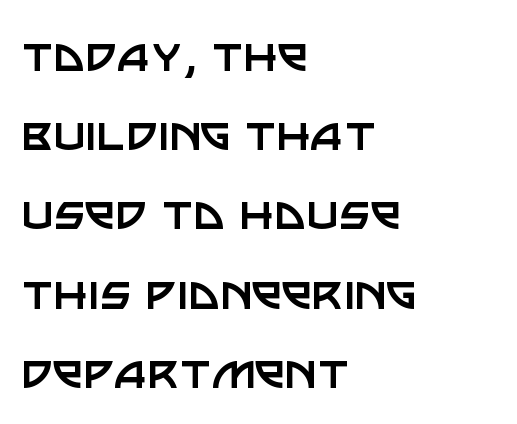
Weight: regular or lighter. Words appear dense and cohesive because spacing is normal. Stroke terminals: plain, sans-serif. Layout note: lines flush left. The gap between lines stays unmarked.
